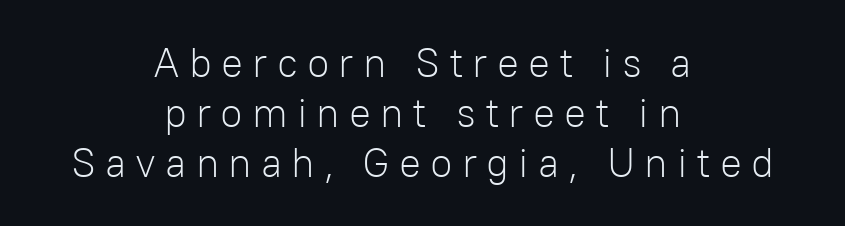
{"serif": "no", "italic": "no", "bold": "no", "weight": "light", "width": "normal", "stroke_contrast": "low", "x_height": "medium", "monospaced": "no", "underline": "no", "align": "center", "line_spacing_ratio": 1.22, "letter_spacing": "wide", "letter_spacing_em": 0.22, "glyph_px": 41}
